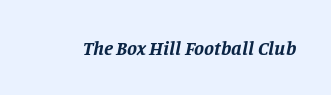
{"italic": "yes", "lean": "right", "slant_degrees": 11, "bold": "yes", "underline": "no", "letter_spacing": "normal", "letter_spacing_em": 0.0, "glyph_px": 20}
